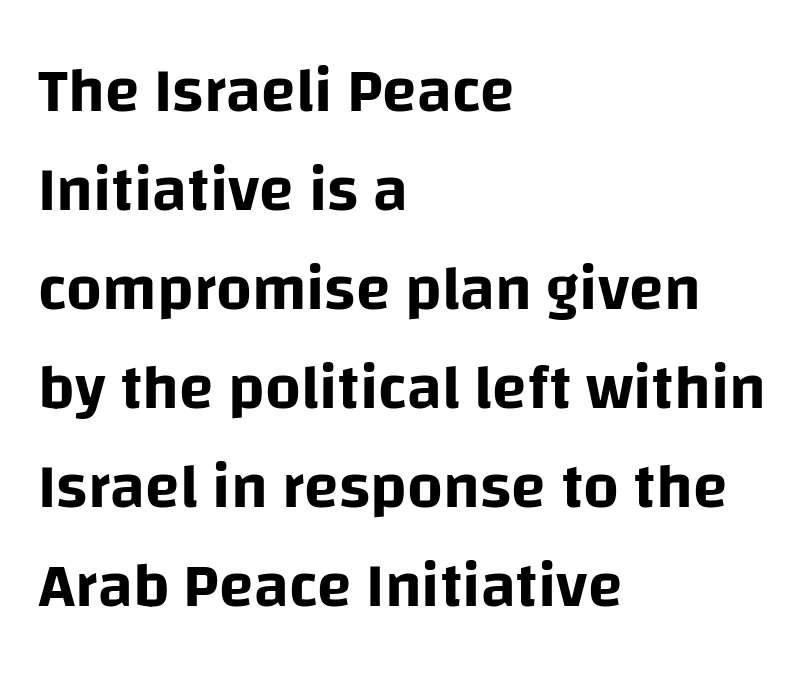
The image shows 63 px sans-serif type, upright; set left-aligned, normal line spacing (1.57x), normal letter spacing, not underlined; low stroke contrast and a large x-height.
